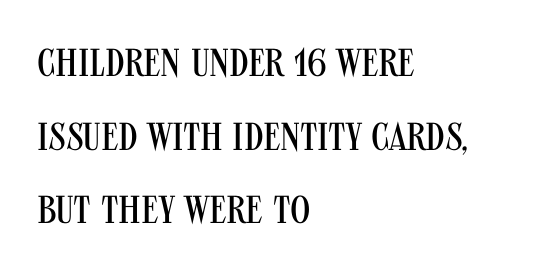
The passage shown has conventional tracking throughout. Clear beneath every line of the passage. Stems here are at most as thick as an everyday book face. This is sans-serif lettering, the kind often seen on screens and signage. The typesetter chose a ragged-right arrangement here.
